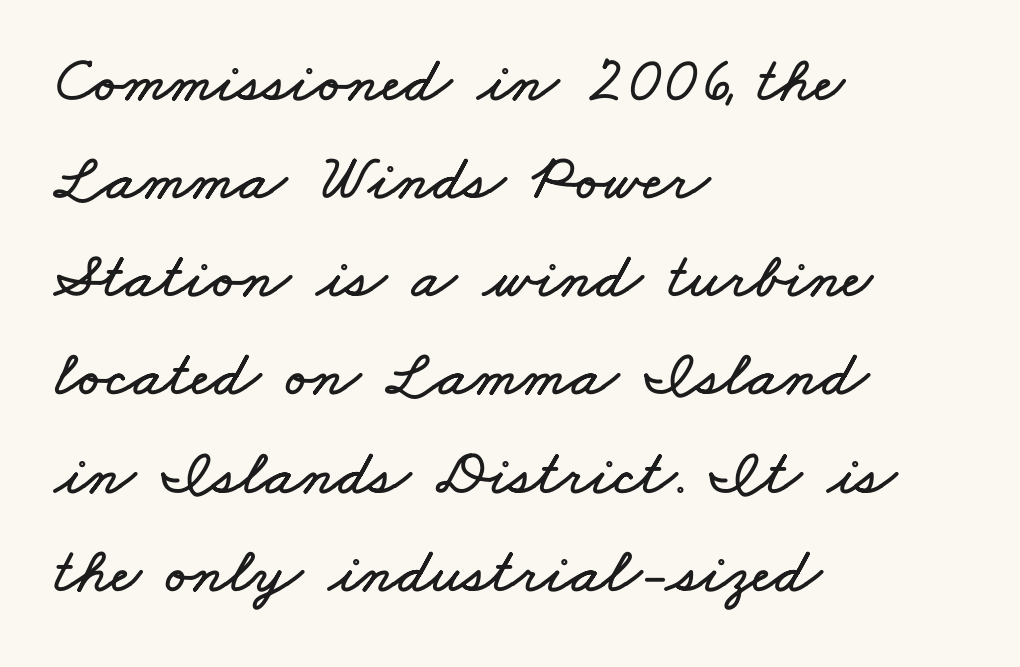
The image shows 65 px wide type; set left-aligned, normal line spacing (1.51x), normal letter spacing, not underlined; low stroke contrast and a small x-height.
